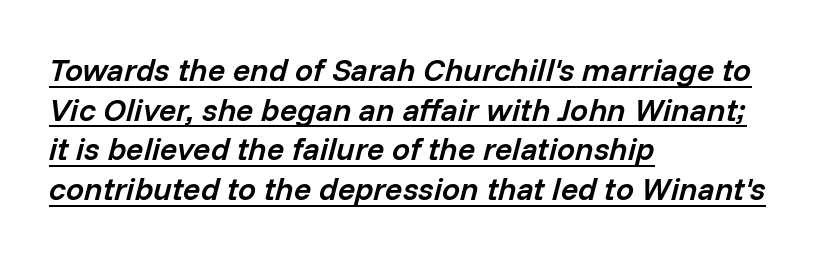
{"italic": "yes", "lean": "right", "slant_degrees": 14, "bold": "semi", "weight": "semibold", "width": "normal", "stroke_contrast": "low", "x_height": "medium", "monospaced": "no", "underline": "yes", "align": "left", "line_spacing_ratio": 1.24, "letter_spacing": "normal", "letter_spacing_em": 0.0, "glyph_px": 32}
